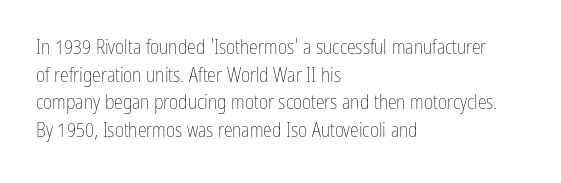
{"italic": "no", "bold": "no", "underline": "no", "align": "left", "line_spacing": "normal", "line_spacing_ratio": 1.38, "letter_spacing": "normal", "letter_spacing_em": 0.0, "glyph_px": 20}
